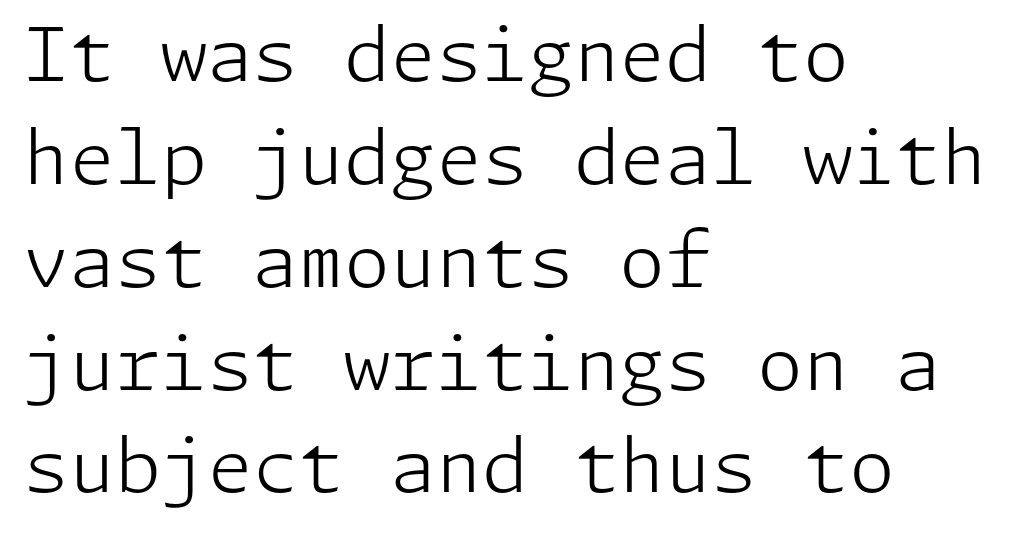
Q: Is the text bold? A: No.
Q: Is the text italic (slanted)? A: No, it is upright.
Q: Is the typeface a serif or a sans-serif typeface? A: Sans-serif.
Q: Is the text underlined? A: No.
Q: How is the paragraph aligned? A: Left-aligned.
Q: Is the spacing between letters normal or unusually wide? A: Normal.
Q: Is the spacing between lines tight, normal or loose? A: Normal.
Q: Width (condensed, normal, or wide)? A: Normal.
Q: Stroke contrast? A: Low.
Q: x-height? A: Medium.
